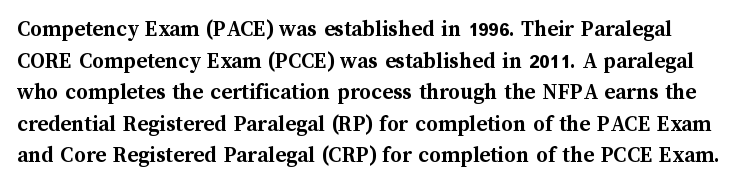
The image shows 23 px bold type, upright; set normal line spacing (1.37x), normal letter spacing, not underlined.
